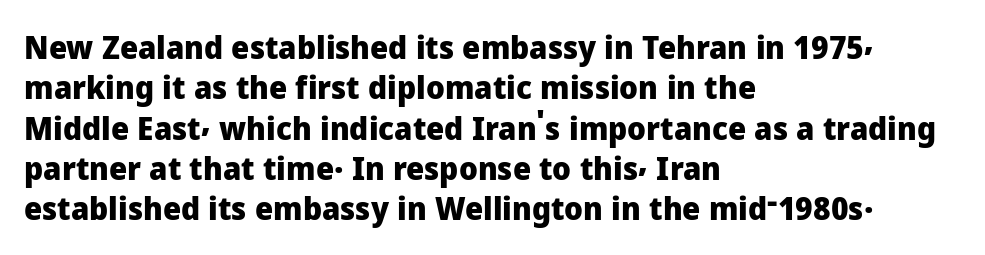
The image shows 32 px heavy sans-serif type, upright; set left-aligned, normal line spacing (1.26x), normal letter spacing, not underlined; low stroke contrast and a medium x-height.
